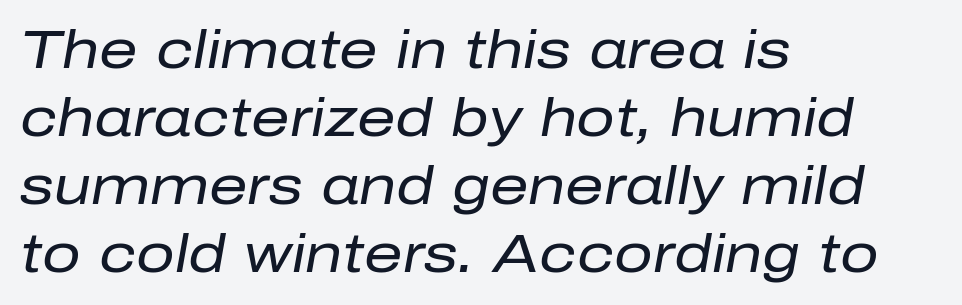
{"italic": "yes", "lean": "right", "slant_degrees": 10, "bold": "no", "weight": "regular", "width": "normal", "stroke_contrast": "low", "x_height": "medium", "monospaced": "no", "underline": "no", "align": "left", "line_spacing": "normal", "line_spacing_ratio": 1.26, "letter_spacing": "normal", "letter_spacing_em": 0.0, "glyph_px": 54}
